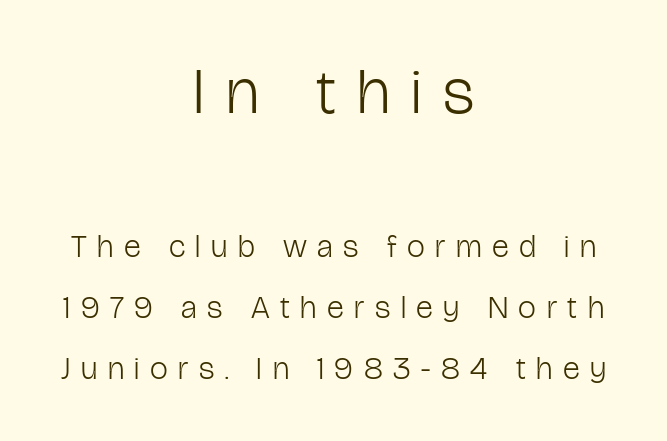
The image shows 65 px light, condensed sans-serif type, upright; set centered, loose line spacing (1.9x), unusually wide letter spacing (+0.33 em), not underlined; the first (top) block is 2.03x larger; low stroke contrast and a medium x-height.
